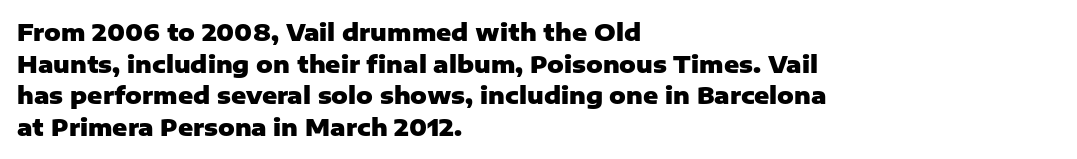
One glance says typical: line gaps are just what's usual. The letters stand upright; this is a roman face. These lines stack with their left ends in a neat column. Bold? Absolutely — the strokes are thick and heavy.
